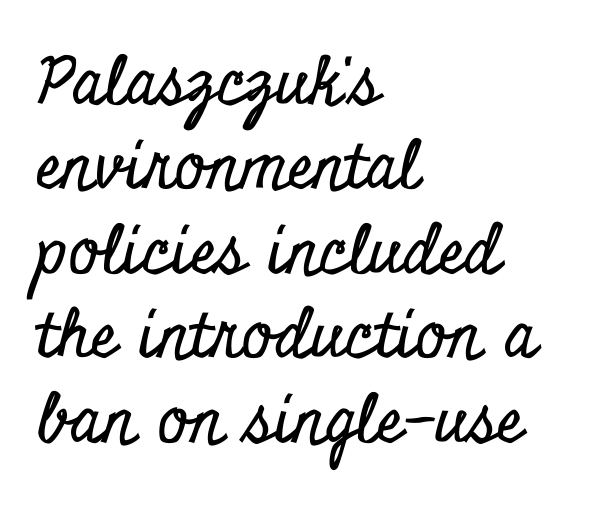
Check under the words: just untouched page. How are the letters spaced? Ordinarily, with no added tracking. Serifs: yes, visible at the terminals of the letterforms.
